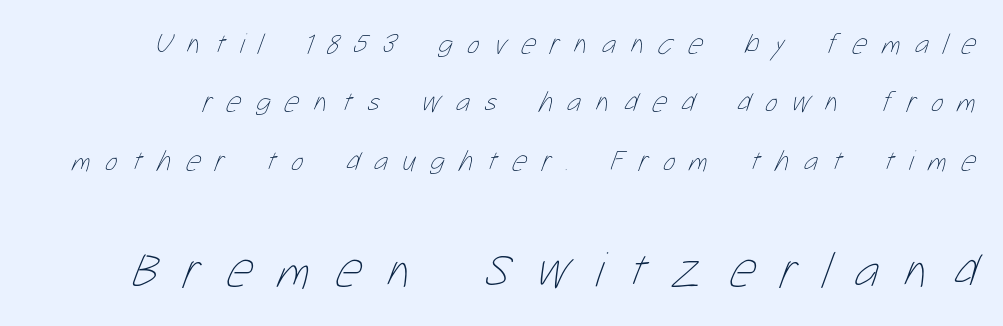
The rendering inserts visible extra space after every character. You could not count columns in this text — the font is proportionally spaced. The block of text is sparse from top to bottom, with ample space between rows. Of the two passages, the one underneath uses the larger point size. The glyphs are unaccompanied by any horizontal stroke below them. The strokes are not fattened; the text isn't bold.
